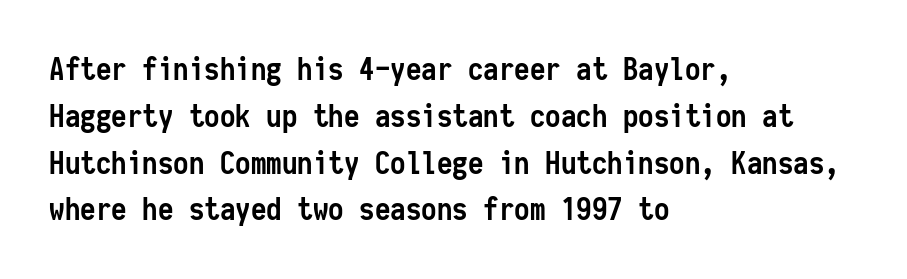
Think of a typewriter: that constant character pitch is what you see here. Decoration check: the copy has no underline. Reading down the column, the eye jumps a familiar distance to each next line. Every row of glyphs begins at an identical x-position on the left.
